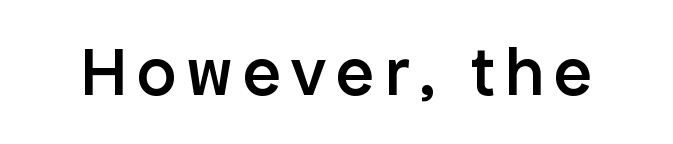
{"serif": "no", "italic": "no", "bold": "semi", "weight": "semibold", "width": "normal", "stroke_contrast": "low", "x_height": "medium", "monospaced": "no", "underline": "no", "glyph_px": 70}
